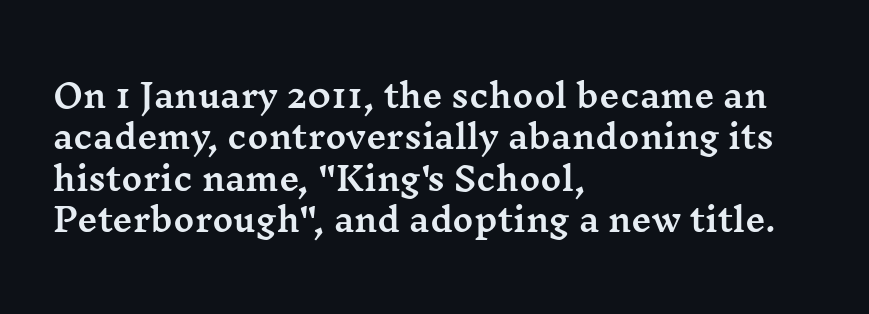
Q: Is the text italic (slanted)? A: No, it is upright.
Q: Is the typeface a serif or a sans-serif typeface? A: Serif.
Q: Is the text underlined? A: No.
Q: How is the paragraph aligned? A: Left-aligned.
Q: Is the spacing between letters normal or unusually wide? A: Normal.
Q: Is the spacing between lines tight, normal or loose? A: Normal.
Q: Width (condensed, normal, or wide)? A: Wide.
Q: Stroke contrast? A: Medium.
Q: x-height? A: Medium.
Q: Monospaced? A: No.
